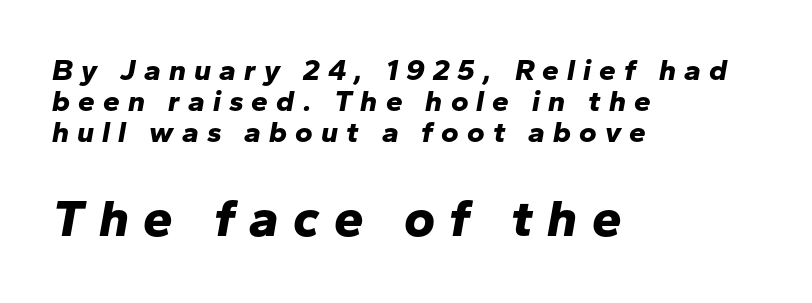
{"italic": "yes", "lean": "right", "slant_degrees": 10, "bold": "yes", "weight": "bold", "width": "normal", "stroke_contrast": "low", "x_height": "medium", "monospaced": "no", "underline": "no", "align": "left", "line_spacing": "tight", "line_spacing_ratio": 1.03, "letter_spacing": "wide", "letter_spacing_em": 0.27, "larger_block": "second", "size_ratio": 1.77, "glyph_px": 53}
